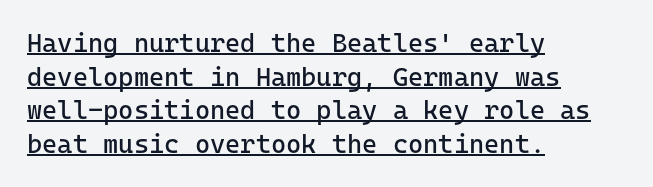
Q: Is the text bold? A: No.
Q: Is the text italic (slanted)? A: No, it is upright.
Q: Is the text underlined? A: Yes.
Q: How is the paragraph aligned? A: Left-aligned.
Q: Is the spacing between letters normal or unusually wide? A: Normal.
Q: Is the spacing between lines tight, normal or loose? A: Normal.
